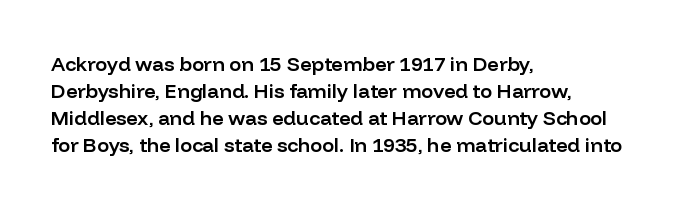
Designer's note — italics off, roman on. These lines are set flush left with a ragged right edge. The area under the type is left untouched. A normal amount of white space separates one row of letters from the next.
